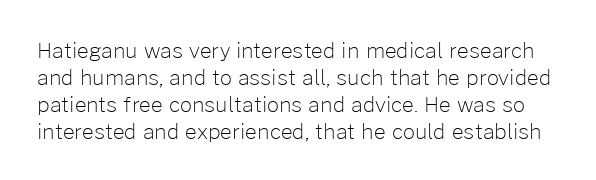
The image shows 21 px text type, upright; set normal line spacing (1.28x), normal letter spacing, not underlined.
